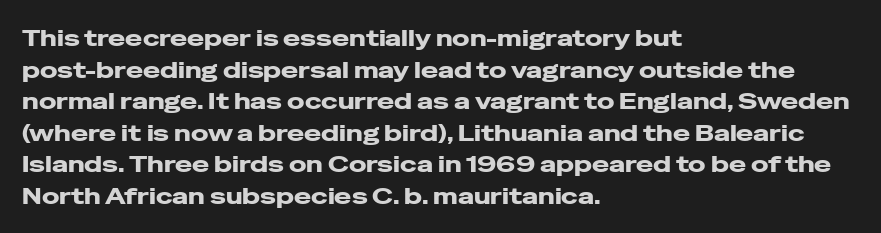
Q: Is the text bold? A: Yes.
Q: Is the text italic (slanted)? A: No, it is upright.
Q: Is the text underlined? A: No.
Q: How is the paragraph aligned? A: Left-aligned.
Q: Is the spacing between letters normal or unusually wide? A: Normal.
Q: Is the spacing between lines tight, normal or loose? A: Normal.
